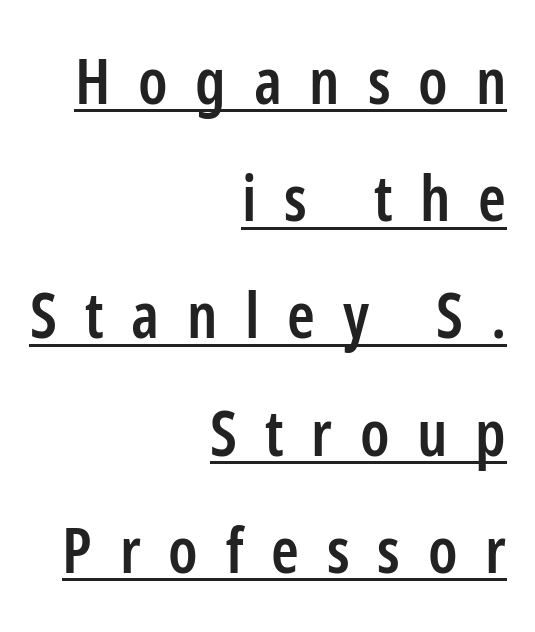
{"serif": "no", "italic": "no", "bold": "semi", "weight": "semibold", "width": "condensed", "stroke_contrast": "low", "x_height": "medium", "monospaced": "no", "underline": "yes", "align": "right", "line_spacing_ratio": 1.86, "letter_spacing": "wide", "letter_spacing_em": 0.44, "glyph_px": 63}
